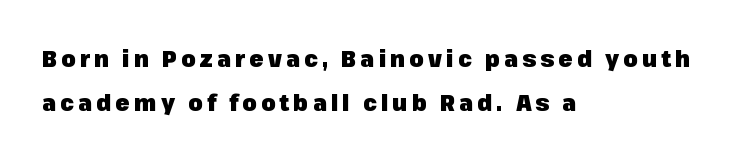
Q: Is the text bold? A: Yes.
Q: Is the text italic (slanted)? A: No, it is upright.
Q: Is the text underlined? A: No.
Q: How is the paragraph aligned? A: Left-aligned.
Q: Is the spacing between lines tight, normal or loose? A: Loose.
